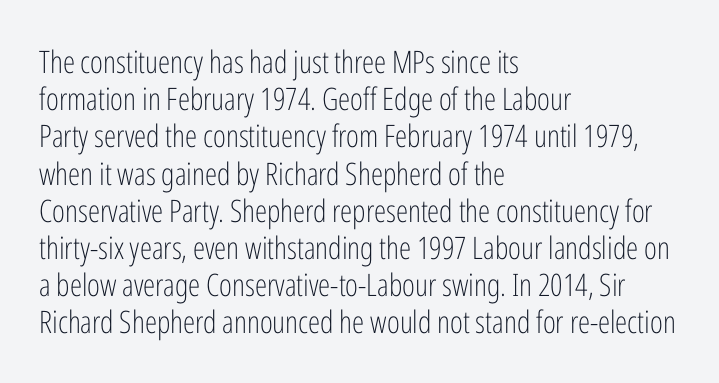
{"serif": "no", "italic": "no", "bold": "no", "weight": "light", "width": "condensed", "stroke_contrast": "low", "x_height": "medium", "monospaced": "no", "underline": "no", "align": "left", "line_spacing_ratio": 1.2, "letter_spacing": "normal", "letter_spacing_em": 0.0, "glyph_px": 31}
